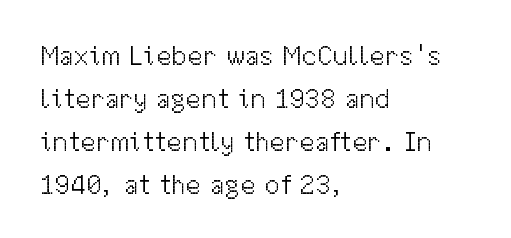
The image shows 28 px light sans-serif type, upright; set left-aligned, normal line spacing (1.53x), normal letter spacing, not underlined; medium stroke contrast and a medium x-height.
